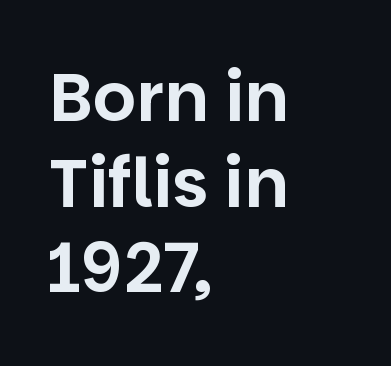
Q: Is the text italic (slanted)? A: No, it is upright.
Q: Is the typeface a serif or a sans-serif typeface? A: Sans-serif.
Q: Is the text underlined? A: No.
Q: How is the paragraph aligned? A: Left-aligned.
Q: Is the spacing between letters normal or unusually wide? A: Normal.
Q: Is the spacing between lines tight, normal or loose? A: Normal.
Q: Width (condensed, normal, or wide)? A: Normal.
Q: Stroke contrast? A: Low.
Q: x-height? A: Large.
Q: Monospaced? A: No.
